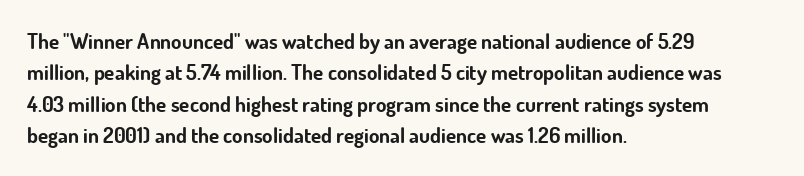
The image shows 21 px bold type, upright; set left-aligned, normal line spacing (1.5x), normal letter spacing, not underlined.
